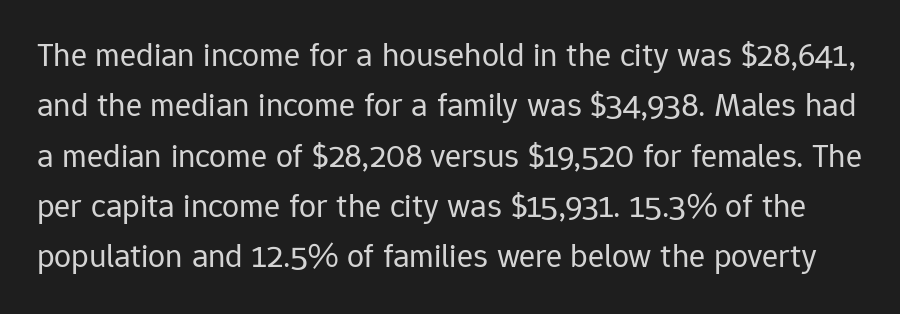
Q: Is the text bold? A: No.
Q: Is the text italic (slanted)? A: No, it is upright.
Q: Is the typeface a serif or a sans-serif typeface? A: Sans-serif.
Q: Is the text underlined? A: No.
Q: Is the spacing between letters normal or unusually wide? A: Normal.
Q: Is the spacing between lines tight, normal or loose? A: Normal.
Q: Width (condensed, normal, or wide)? A: Normal.
Q: Stroke contrast? A: Low.
Q: x-height? A: Medium.
Q: Monospaced? A: No.
